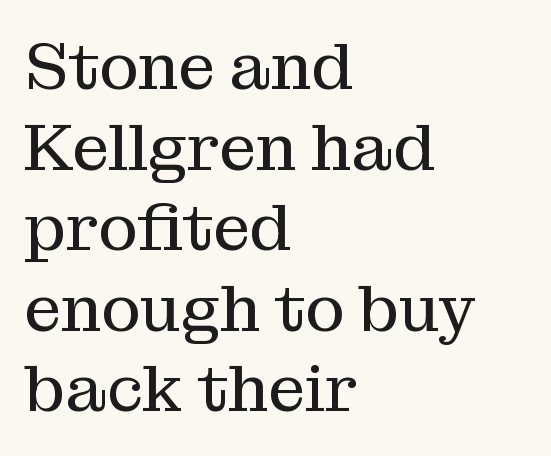
What stands out about the letter spacing? Nothing — it is the standard amount. Notice how the stems are strictly vertical — no italics here. Stem width sits at or under what a default text font uses. One-word summary of the alignment: left.
